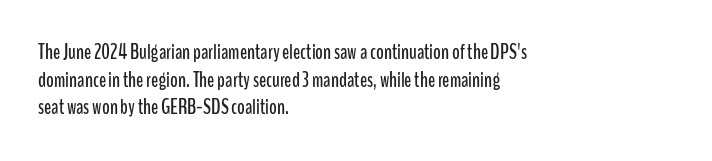
{"italic": "no", "underline": "no", "align": "left", "line_spacing": "normal", "line_spacing_ratio": 1.32, "letter_spacing": "normal", "letter_spacing_em": 0.0, "glyph_px": 21}
